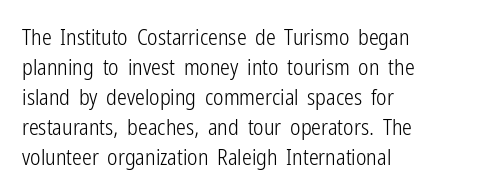
Reading down the column, the eye jumps a familiar distance to each next line. Left-aligned paragraph, ragged on the right. Check under the words: just untouched page. Nope, not italic — everything's standing straight.
